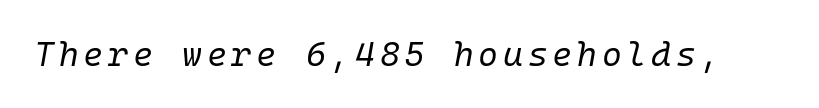
Q: Is the text bold? A: No.
Q: Is the text italic (slanted)? A: Yes, it leans right by about 10 degrees.
Q: Is the text underlined? A: No.
Q: Width (condensed, normal, or wide)? A: Normal.
Q: Stroke contrast? A: Low.
Q: x-height? A: Medium.
Q: Monospaced? A: Yes.
